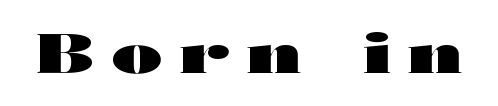
Only glyphs here, with clear space below each row. As a designer I'd log this as weight 700, bold. Posture: straight, roman, zero tilt. These lines are rendered in a variable-pitch font.
